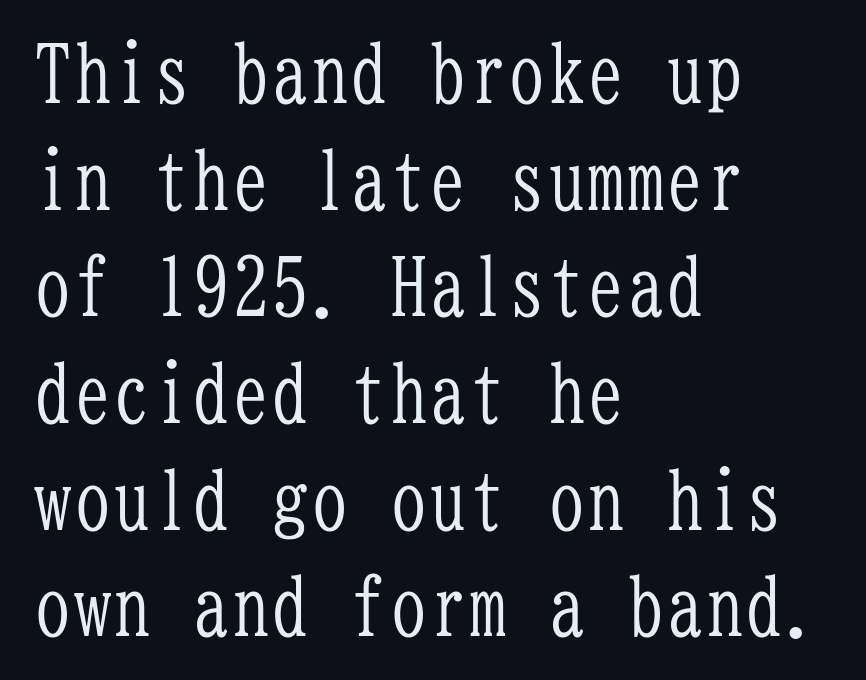
Heaviness? Minimal to ordinary, like unemphasized prose. Posture: upright roman. Leading matches the norm, producing a regular column. The string is rendered with underlining switched off.
